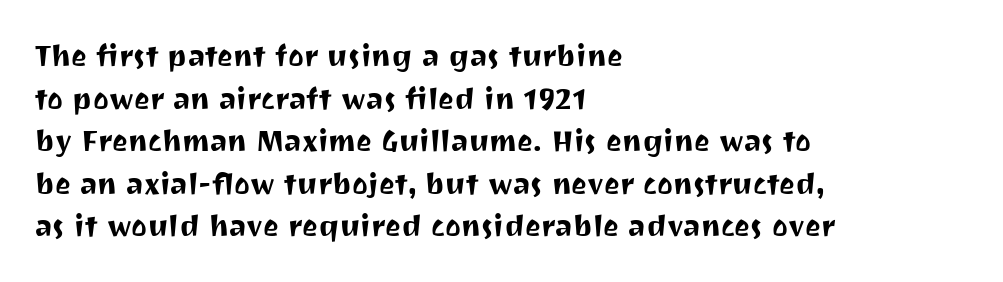
Nobody touched the tracking dial on this one. A bare baseline throughout the passage. The ragged edge is on the right, which tells us the setting is flush left. Varying glyph widths throughout — classic text-font behaviour.
